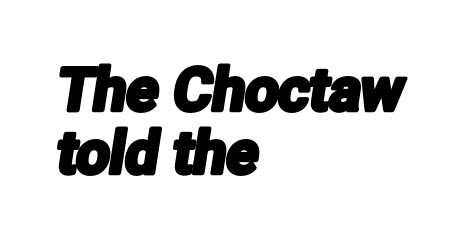
Cramped leading. The specimen omits any rule beneath the text block's lines. This rendering employs a face without finishing strokes, i.e., a sans-serif. Nobody touched the tracking dial on this one. Layout note: lines flush left. Character widths vary here, with narrow letters taking less room than wide ones.
